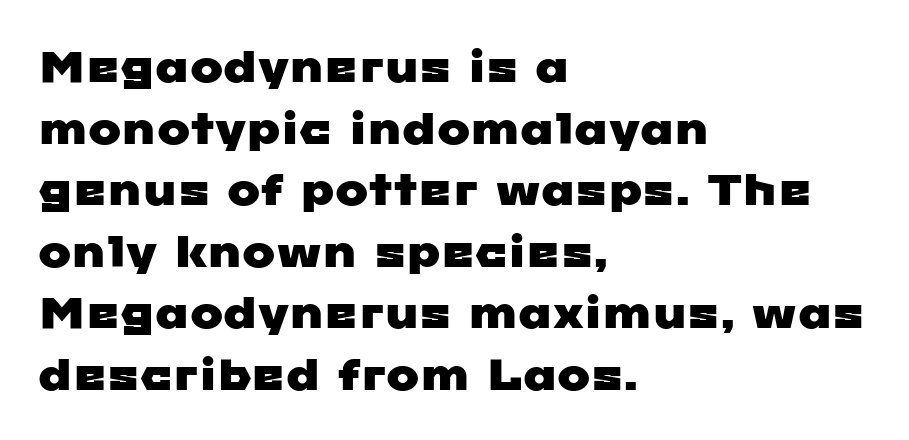
{"serif": "no", "width": "wide", "stroke_contrast": "low", "x_height": "medium", "monospaced": "no", "underline": "no", "align": "left", "line_spacing": "normal", "line_spacing_ratio": 1.4, "letter_spacing": "normal", "letter_spacing_em": 0.0, "glyph_px": 44}
